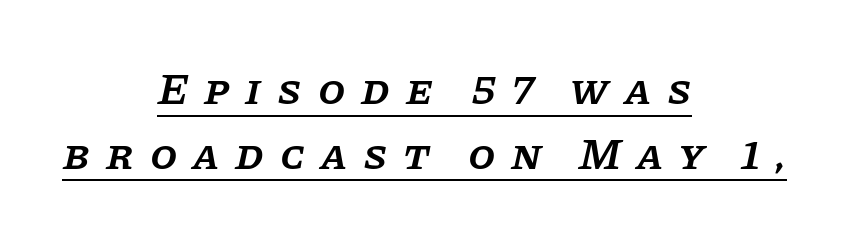
{"serif": "yes", "italic": "yes", "lean": "right", "slant_degrees": 11, "bold": "semi", "weight": "semibold", "width": "normal", "stroke_contrast": "low", "x_height": "large", "monospaced": "no", "underline": "yes", "align": "center", "line_spacing": "normal", "line_spacing_ratio": 1.47, "letter_spacing": "wide", "letter_spacing_em": 0.36, "glyph_px": 44}
